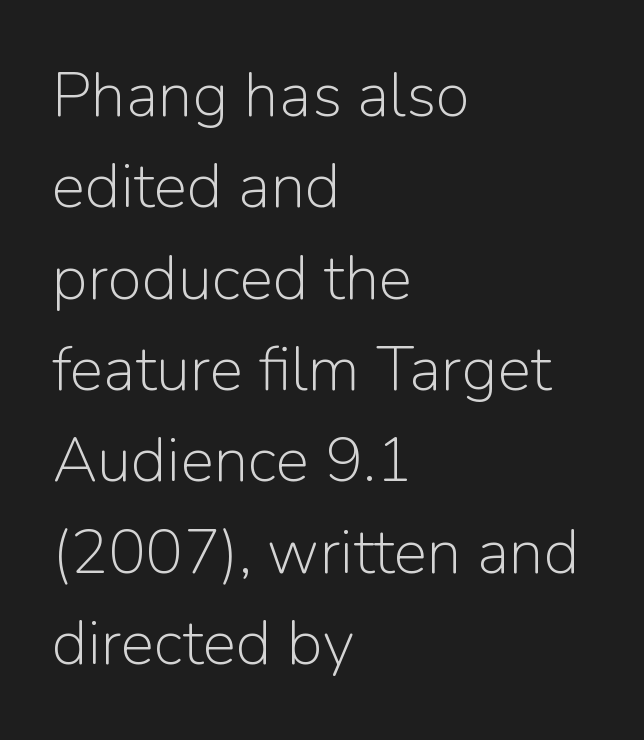
{"serif": "no", "italic": "no", "bold": "no", "weight": "light", "width": "normal", "stroke_contrast": "low", "x_height": "medium", "monospaced": "no", "underline": "no", "align": "left", "line_spacing": "normal", "line_spacing_ratio": 1.45, "letter_spacing": "normal", "letter_spacing_em": 0.0, "glyph_px": 63}
